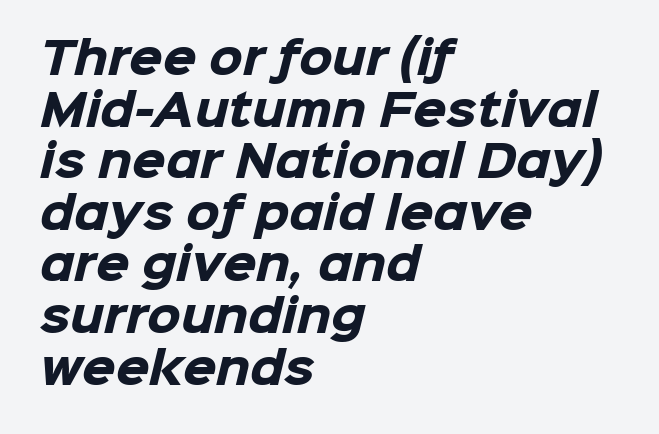
The image shows 43 px heavy sans-serif type; set left-aligned, line spacing 1.2x, normal letter spacing, not underlined; low stroke contrast and a medium x-height.
